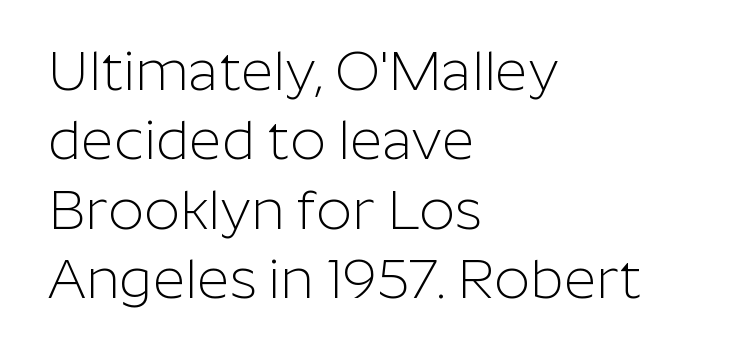
Q: Is the text bold? A: No.
Q: Is the text italic (slanted)? A: No, it is upright.
Q: Is the typeface a serif or a sans-serif typeface? A: Sans-serif.
Q: Is the text underlined? A: No.
Q: How is the paragraph aligned? A: Left-aligned.
Q: Is the spacing between letters normal or unusually wide? A: Normal.
Q: Width (condensed, normal, or wide)? A: Normal.
Q: Stroke contrast? A: Low.
Q: x-height? A: Medium.
Q: Monospaced? A: No.
